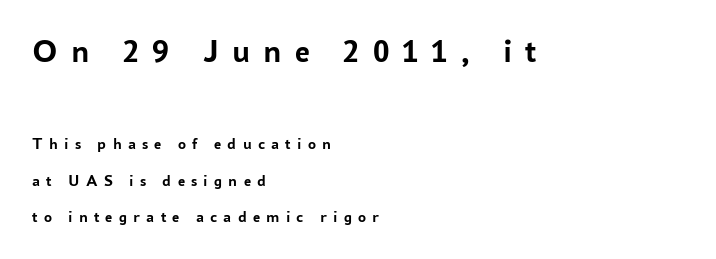
Left-aligned paragraph, ragged on the right. If you drew a line through each stem, it would be perfectly vertical. The string is rendered with underlining switched off. The letters in the upper block stand taller than those in the block below.
